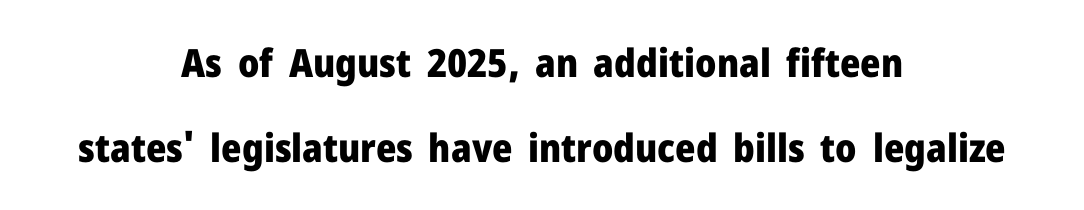
The image shows 39 px heavy sans-serif type, upright; set centered, loose line spacing (2.19x), normal letter spacing, not underlined; low stroke contrast and a medium x-height.
